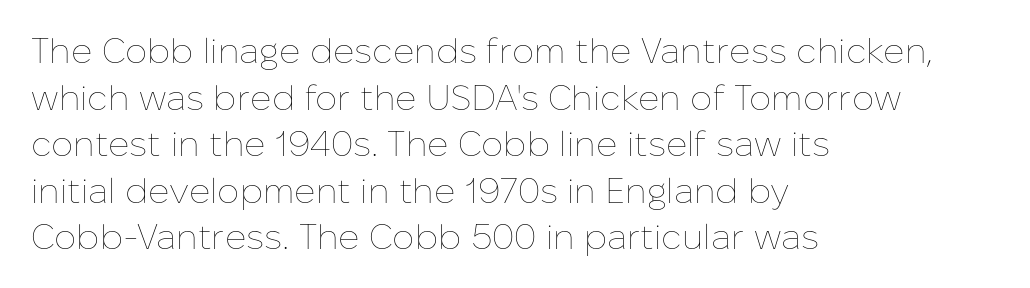
Q: Is the text bold? A: No.
Q: Is the text italic (slanted)? A: No, it is upright.
Q: Is the text underlined? A: No.
Q: How is the paragraph aligned? A: Left-aligned.
Q: Is the spacing between letters normal or unusually wide? A: Normal.
Q: Is the spacing between lines tight, normal or loose? A: Normal.
Q: Width (condensed, normal, or wide)? A: Normal.
Q: Stroke contrast? A: Low.
Q: x-height? A: Medium.
Q: Monospaced? A: No.
